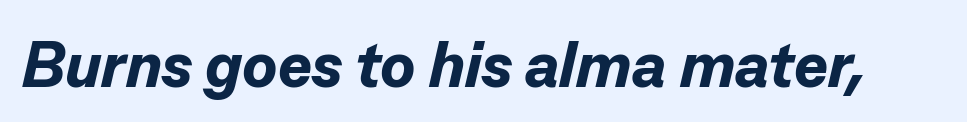
The image shows 64 px bold type, italic (leaning right); set normal letter spacing, not underlined; low stroke contrast and a medium x-height.
